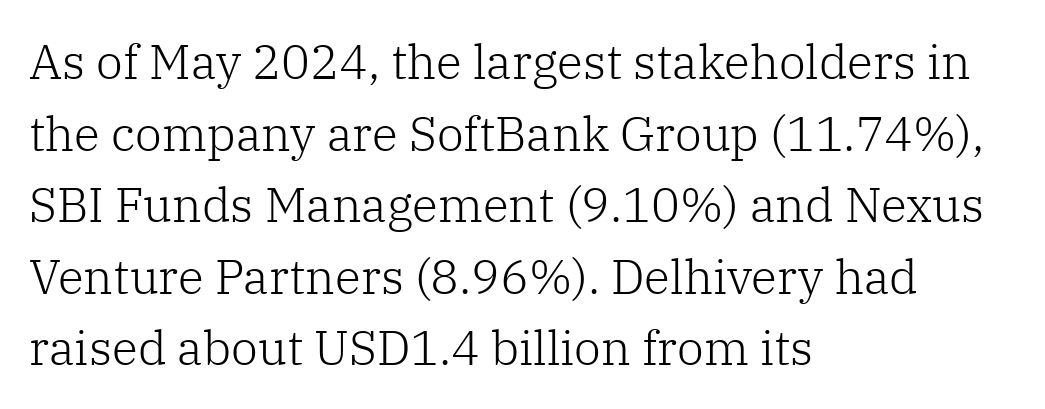
Q: Is the text bold? A: No.
Q: Is the text italic (slanted)? A: No, it is upright.
Q: Is the typeface a serif or a sans-serif typeface? A: Serif.
Q: Is the text underlined? A: No.
Q: How is the paragraph aligned? A: Left-aligned.
Q: Is the spacing between letters normal or unusually wide? A: Normal.
Q: Is the spacing between lines tight, normal or loose? A: Normal.
Q: Width (condensed, normal, or wide)? A: Normal.
Q: Stroke contrast? A: Low.
Q: x-height? A: Medium.
Q: Monospaced? A: No.
